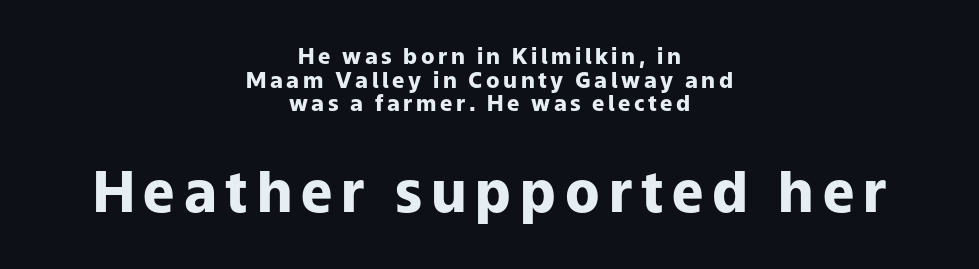
Q: Is the text bold? A: Yes.
Q: Is the text italic (slanted)? A: No, it is upright.
Q: Is the typeface a serif or a sans-serif typeface? A: Sans-serif.
Q: Is the text underlined? A: No.
Q: How is the paragraph aligned? A: Centered.
Q: Is the spacing between lines tight, normal or loose? A: Tight.
Q: Which block of text is set in a larger size, the first (top) or the second (bottom)? A: The second (bottom) one.
Q: Width (condensed, normal, or wide)? A: Normal.
Q: Stroke contrast? A: Low.
Q: x-height? A: Medium.
Q: Monospaced? A: No.
